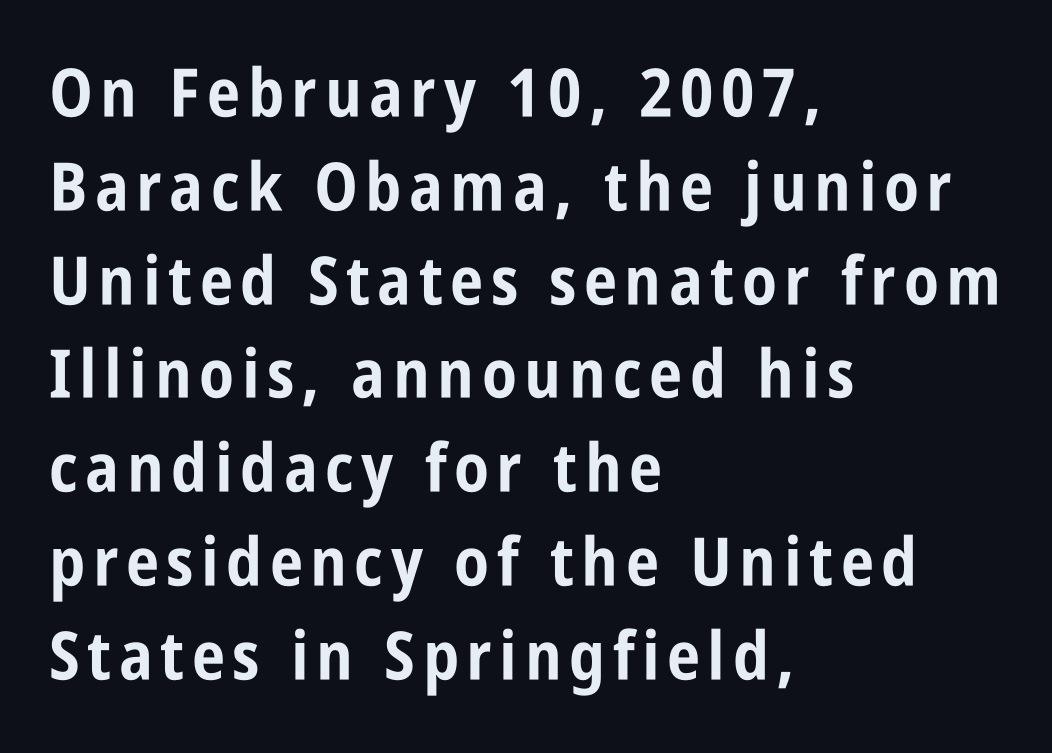
The image shows 67 px bold, condensed sans-serif type, upright; set left-aligned, normal line spacing (1.4x), not underlined; low stroke contrast and a large x-height.
